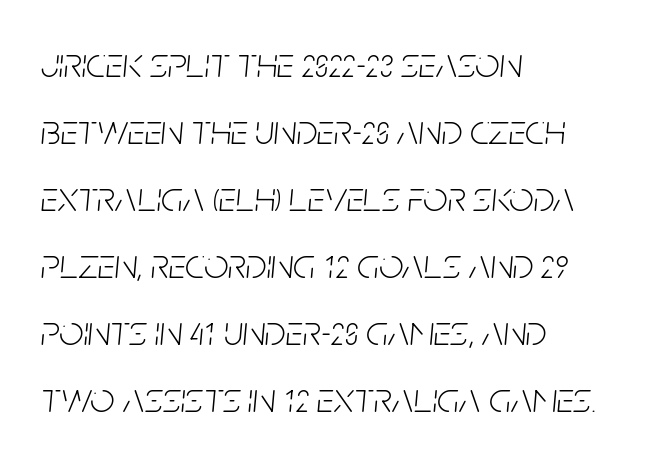
{"italic": "yes", "lean": "right", "slant_degrees": 5, "bold": "no", "weight": "light", "width": "condensed", "stroke_contrast": "low", "x_height": "large", "monospaced": "no", "underline": "no", "align": "left", "line_spacing": "normal", "line_spacing_ratio": 1.56, "letter_spacing": "normal", "letter_spacing_em": 0.0, "glyph_px": 43}
